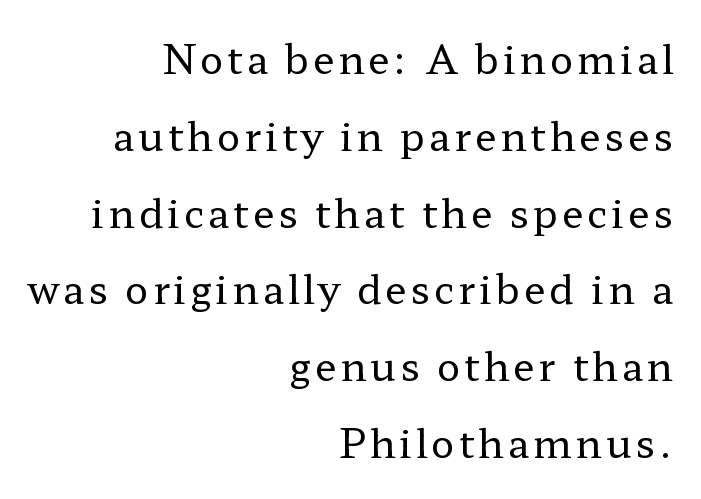
{"serif": "yes", "italic": "no", "bold": "no", "weight": "regular", "width": "wide", "stroke_contrast": "low", "x_height": "medium", "monospaced": "no", "underline": "no", "align": "right", "line_spacing": "loose", "line_spacing_ratio": 1.97, "glyph_px": 39}
